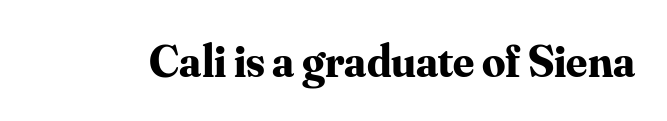
Nobody touched the tracking dial on this one. Serifs: yes, visible at the terminals of the letterforms. These words are printed bold, with thick strokes throughout. The rendering uses natural spacing where letterforms have individual widths. Descenders are the only things crossing below the line. The lettering stays uniformly vertical, giving the passage a roman look.
